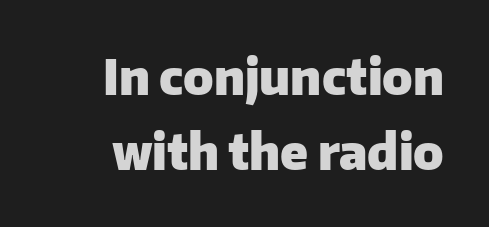
The image shows 48 px heavy sans-serif type, upright; set normal line spacing (1.57x), normal letter spacing, not underlined; low stroke contrast and a medium x-height.
